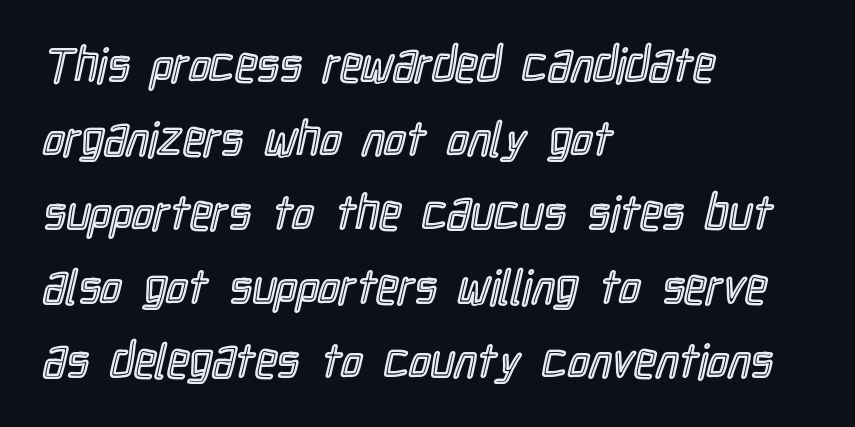
The designer left line spacing at the default. Only glyphs here, with clear space below each row. You could not count columns in this text — the font is proportionally spaced. This rendering leaves character spacing at its baseline value.
